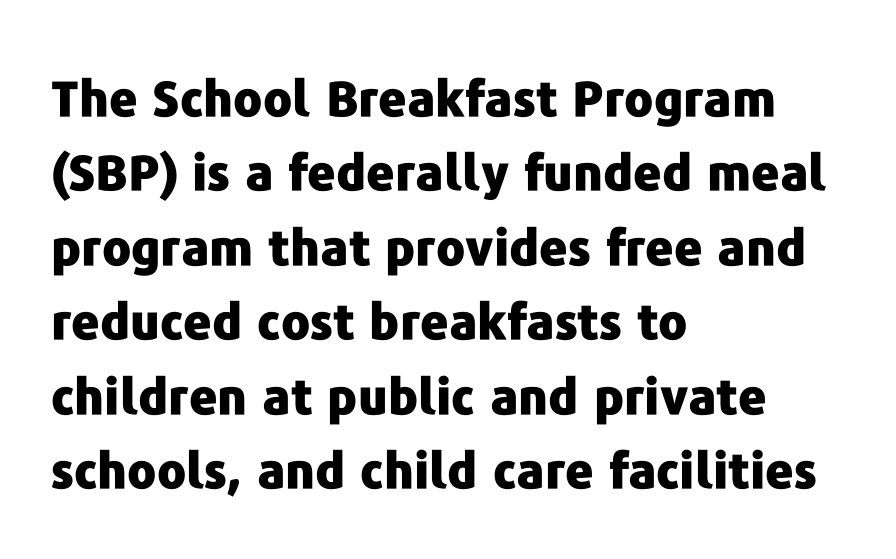
The image shows 49 px heavy sans-serif type, upright; set left-aligned, normal line spacing (1.52x), normal letter spacing, not underlined; low stroke contrast and a medium x-height.
